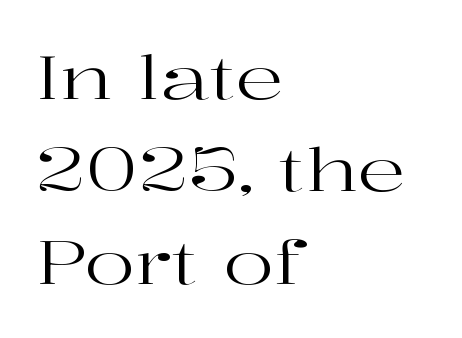
{"serif": "yes", "italic": "no", "bold": "no", "weight": "regular", "width": "wide", "stroke_contrast": "high", "x_height": "medium", "monospaced": "no", "underline": "no", "align": "left", "line_spacing": "normal", "line_spacing_ratio": 1.54, "letter_spacing": "normal", "letter_spacing_em": 0.0, "glyph_px": 60}
